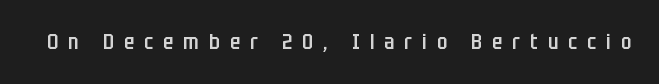
Q: Is the text bold? A: Semi-bold.
Q: Is the text italic (slanted)? A: No, it is upright.
Q: Is the text underlined? A: No.
Q: Is the spacing between letters normal or unusually wide? A: Unusually wide.
